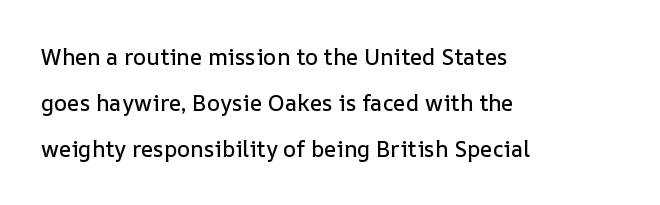
{"italic": "no", "underline": "no", "align": "left", "line_spacing": "loose", "line_spacing_ratio": 2.08, "letter_spacing": "normal", "letter_spacing_em": 0.0, "glyph_px": 22}
